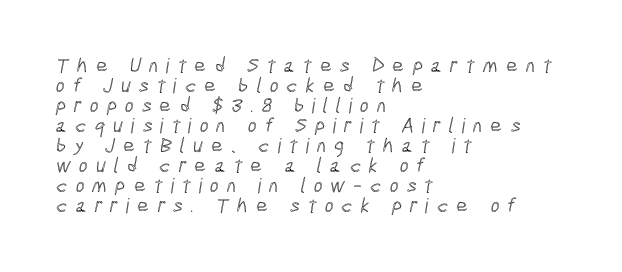
{"underline": "no", "align": "left", "line_spacing": "tight", "line_spacing_ratio": 0.95, "letter_spacing": "wide", "letter_spacing_em": 0.38, "glyph_px": 21}
